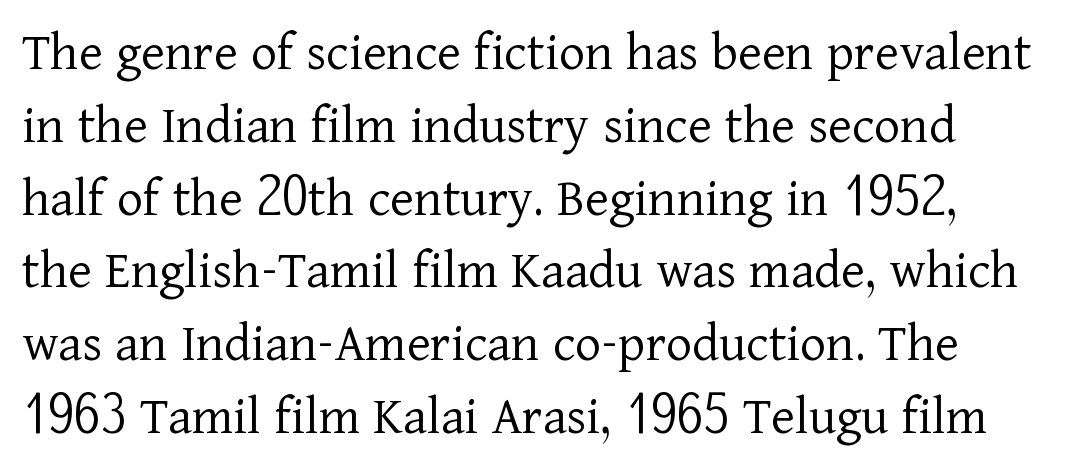
The image shows 56 px light serif type, upright; set normal line spacing (1.3x), normal letter spacing, not underlined; low stroke contrast and a medium x-height.
